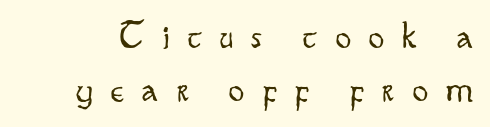
Words float on clear page, feet unadorned. Whoever set this chose a conventional vertical rhythm. Proportional: the letters do not fall into vertical columns. The letters stand straight up with perfectly vertical stems.
